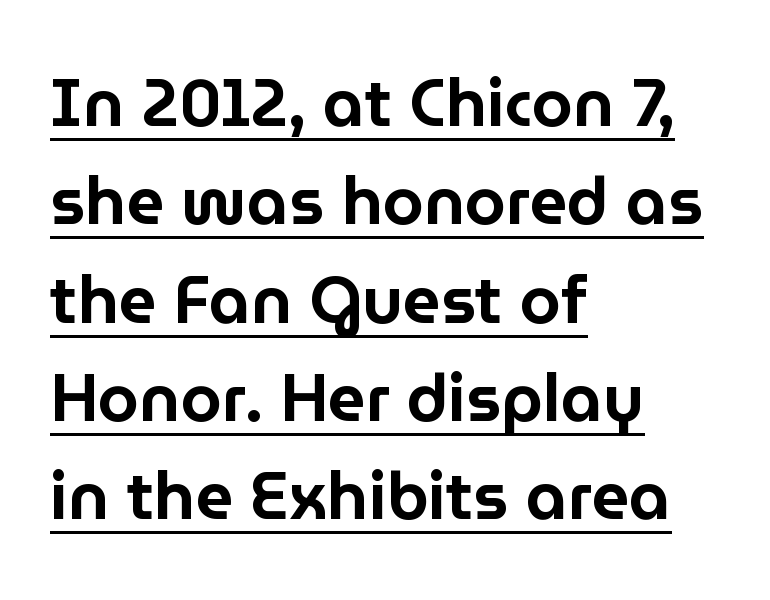
Compared with typical body copy, the letter spacing here is the same. Type style note: lacks serifs. Is this a fixed-width face? No — the glyphs have proportional, varying widths. Which margin do the lines hug? The left one — the right edge is uneven. Is there any slant? The stems are plumb.
